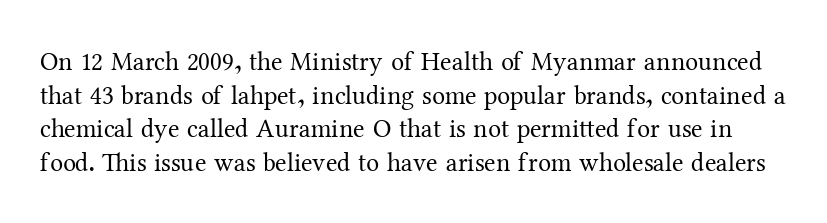
{"italic": "no", "bold": "no", "underline": "no", "line_spacing": "normal", "line_spacing_ratio": 1.29, "letter_spacing": "normal", "letter_spacing_em": 0.0, "glyph_px": 26}
